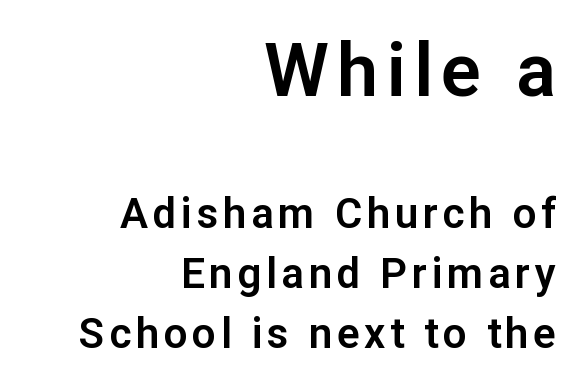
Q: Is the text italic (slanted)? A: No, it is upright.
Q: Is the typeface a serif or a sans-serif typeface? A: Sans-serif.
Q: Is the text underlined? A: No.
Q: How is the paragraph aligned? A: Right-aligned.
Q: Is the spacing between lines tight, normal or loose? A: Normal.
Q: Which block of text is set in a larger size, the first (top) or the second (bottom)? A: The first (top) one.
Q: Width (condensed, normal, or wide)? A: Normal.
Q: Stroke contrast? A: Low.
Q: x-height? A: Medium.
Q: Monospaced? A: No.
